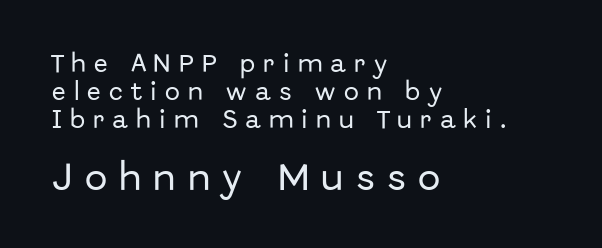
Underlining? Definitely not there. The letters advance in unequal steps, a hallmark of proportional type. The lines in this sample share a left origin and differ only in where they stop. Regular leading. The type sits square on the baseline with zero lean.
